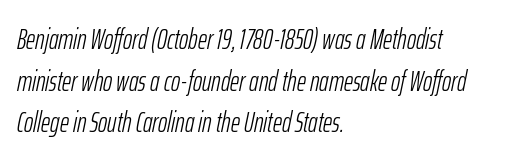
The image shows 28 px light, condensed type, italic (leaning right); set left-aligned, normal line spacing (1.49x), normal letter spacing, not underlined; low stroke contrast and a medium x-height.
